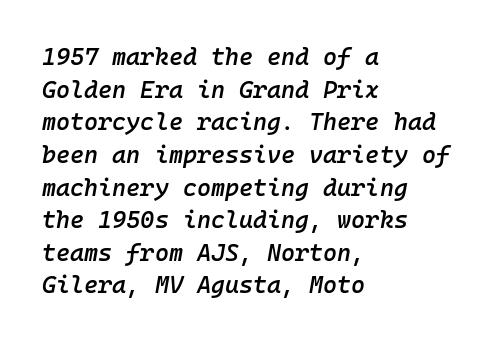
{"italic": "yes", "lean": "right", "slant_degrees": 10, "bold": "semi", "underline": "no", "align": "left", "line_spacing": "normal", "line_spacing_ratio": 1.36, "letter_spacing": "normal", "letter_spacing_em": 0.0, "glyph_px": 24}
